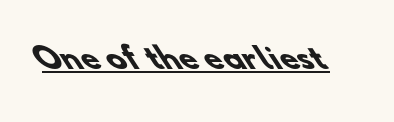
Is the type bold? Yes — the strokes are clearly thick and heavy. Nothing unusual about the tracking: characters are spaced as the font intends. This rendering employs a face without finishing strokes, i.e., a sans-serif. Every word sits above its own underline.
